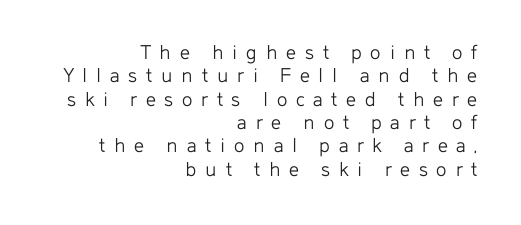
{"italic": "no", "bold": "no", "underline": "no", "align": "right", "line_spacing": "tight", "line_spacing_ratio": 1.06, "letter_spacing": "wide", "letter_spacing_em": 0.4, "glyph_px": 22}
